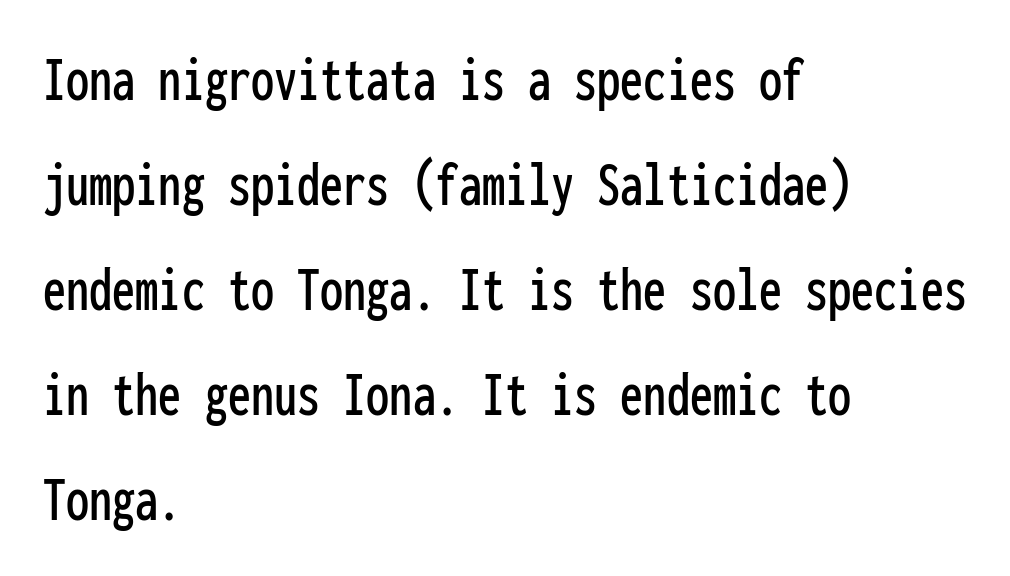
Q: Is the text italic (slanted)? A: No, it is upright.
Q: Is the typeface a serif or a sans-serif typeface? A: Sans-serif.
Q: Is the text underlined? A: No.
Q: How is the paragraph aligned? A: Left-aligned.
Q: Is the spacing between letters normal or unusually wide? A: Normal.
Q: Is the spacing between lines tight, normal or loose? A: Normal.
Q: Width (condensed, normal, or wide)? A: Condensed.
Q: Stroke contrast? A: Low.
Q: x-height? A: Medium.
Q: Monospaced? A: Yes.
